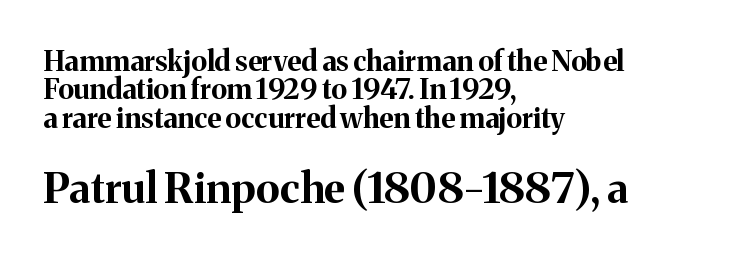
The emphasis by scale lands on block number two, below. A typesetter would call this proportional, since set widths differ per character. You could call the tracking neutral — neither tight nor loose. Unlike italic type, these characters show no tilt at all.
